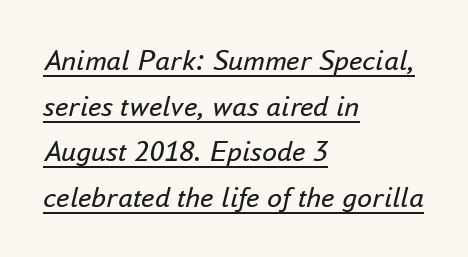
The image shows 30 px regular-weight type, italic (leaning right); set left-aligned, normal line spacing (1.52x), normal letter spacing, underlined; low stroke contrast and a small x-height.
